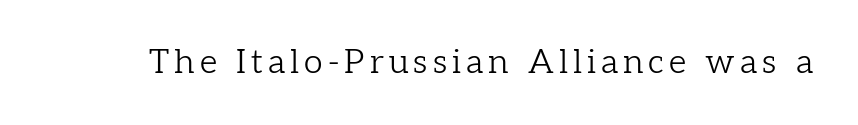
{"serif": "yes", "italic": "no", "bold": "no", "weight": "light", "width": "normal", "stroke_contrast": "low", "x_height": "medium", "monospaced": "no", "underline": "no", "glyph_px": 34}
